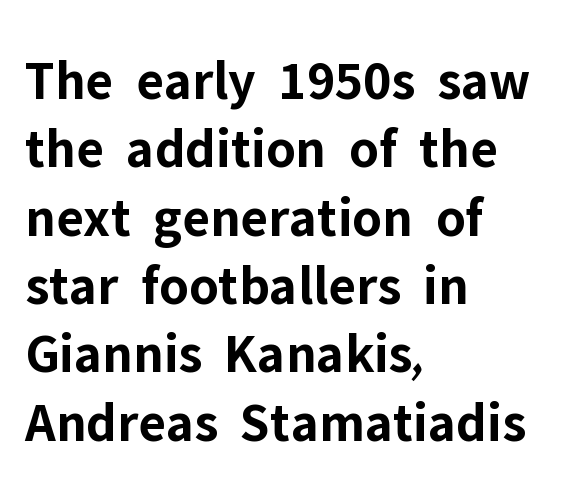
The image shows 56 px bold sans-serif type, upright; set left-aligned, line spacing 1.22x, normal letter spacing, not underlined; low stroke contrast and a medium x-height.
